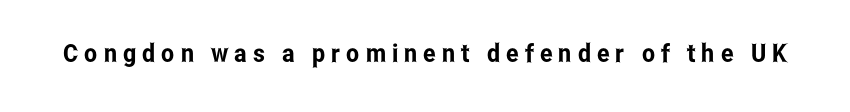
{"italic": "no", "underline": "no", "letter_spacing": "wide", "letter_spacing_em": 0.24, "glyph_px": 25}
